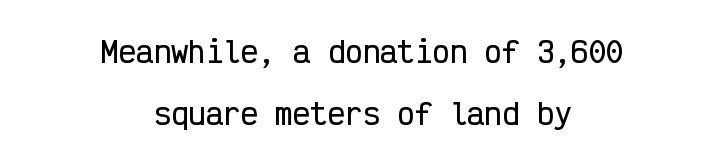
The line texture is even and compact thanks to regular tracking. The vertical gap from one line to the next is large. The typography opts for an upright posture over an oblique one. Looks like terminal output: every glyph gets an equal slot.
